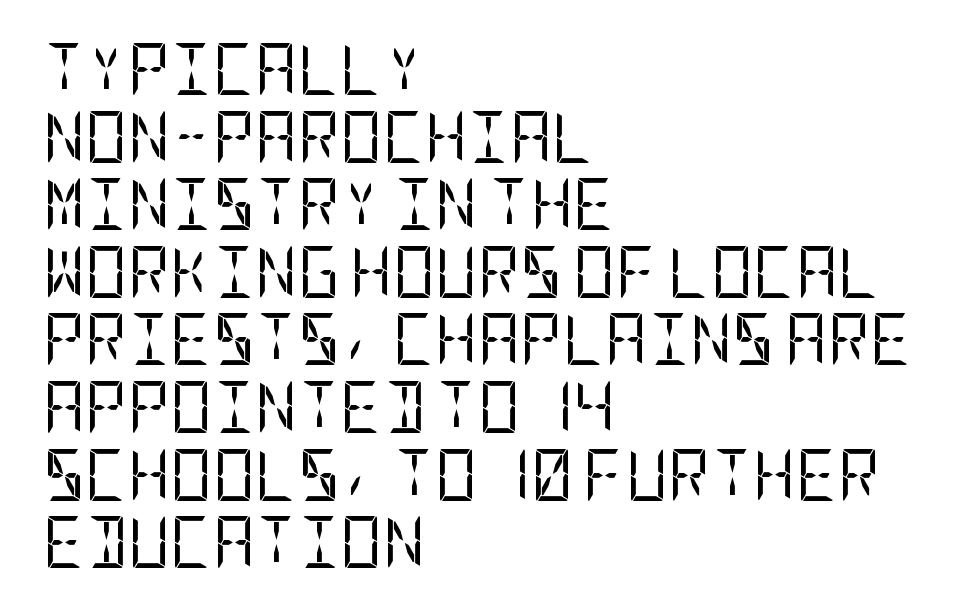
Nothing heavy about these letters — not bold at all. The paragraph shown leans on its left margin. Spacing between characters is what you'd get straight out of the box. Has an underline been added? It has not. Notice how descenders clear the ascenders below comfortably — that's standard leading. No italicization has been applied; the sample stays upright.
